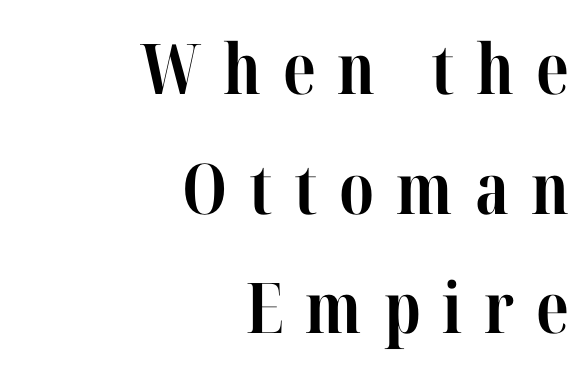
Q: Is the text bold? A: Yes.
Q: Is the text italic (slanted)? A: No, it is upright.
Q: Is the typeface a serif or a sans-serif typeface? A: Serif.
Q: Is the text underlined? A: No.
Q: How is the paragraph aligned? A: Right-aligned.
Q: Is the spacing between letters normal or unusually wide? A: Unusually wide.
Q: Width (condensed, normal, or wide)? A: Condensed.
Q: Stroke contrast? A: High.
Q: x-height? A: Medium.
Q: Monospaced? A: No.
